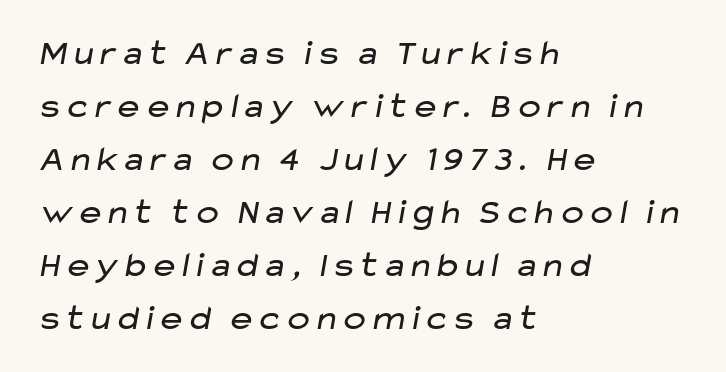
Q: Is the text bold? A: No.
Q: Is the typeface a serif or a sans-serif typeface? A: Sans-serif.
Q: Is the text underlined? A: No.
Q: How is the paragraph aligned? A: Left-aligned.
Q: Is the spacing between letters normal or unusually wide? A: Normal.
Q: Is the spacing between lines tight, normal or loose? A: Normal.
Q: Width (condensed, normal, or wide)? A: Wide.
Q: Stroke contrast? A: Low.
Q: x-height? A: Medium.
Q: Monospaced? A: No.
